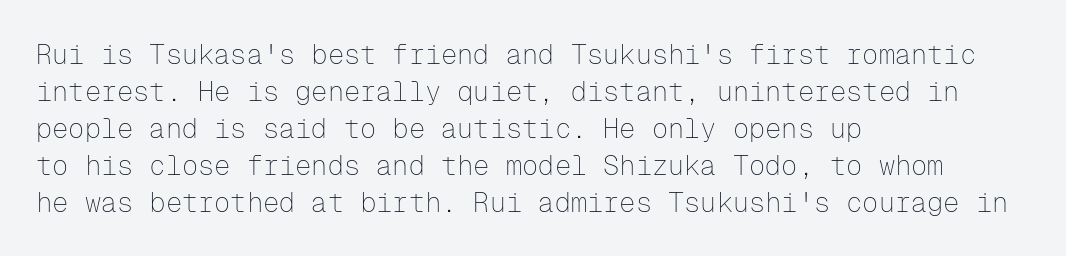
{"italic": "no", "bold": "no", "underline": "no", "align": "left", "line_spacing": "normal", "line_spacing_ratio": 1.37, "letter_spacing": "normal", "letter_spacing_em": 0.0, "glyph_px": 27}
